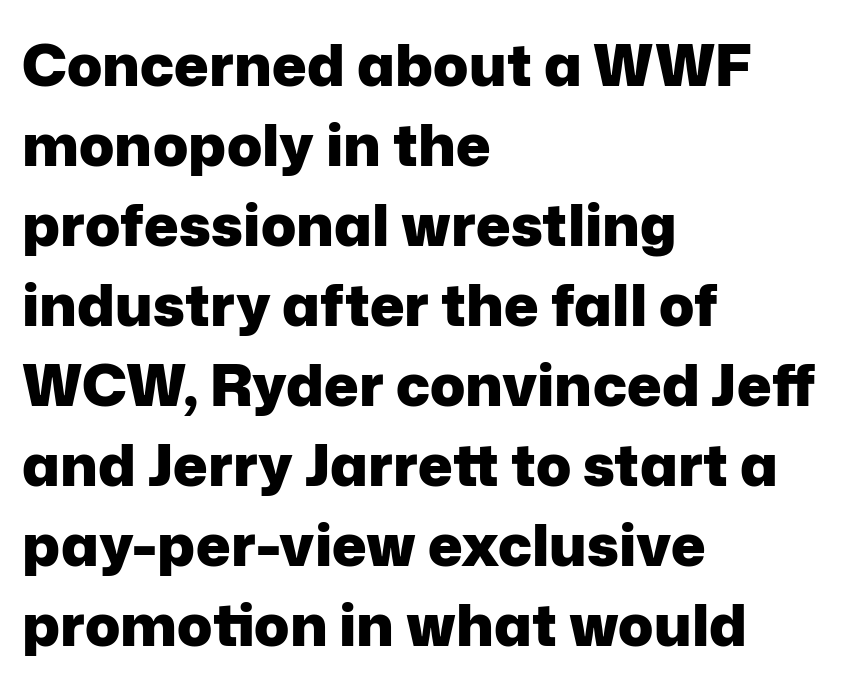
Classification — sans serif. Is the block centered? No — it sits flush against the left margin. This sample has the flowing, uneven cadence of proportional lettering. Spacing between characters is what you'd get straight out of the box. The passage shown stacks its lines at a standard gap.
